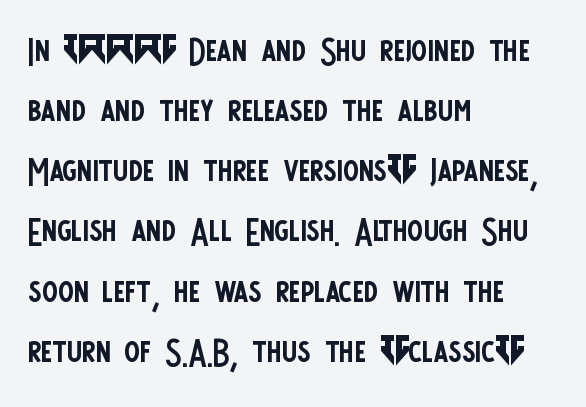
The image shows 47 px regular-weight, condensed sans-serif type, upright; set left-aligned, normal line spacing (1.28x), normal letter spacing, not underlined; low stroke contrast and a large x-height.
